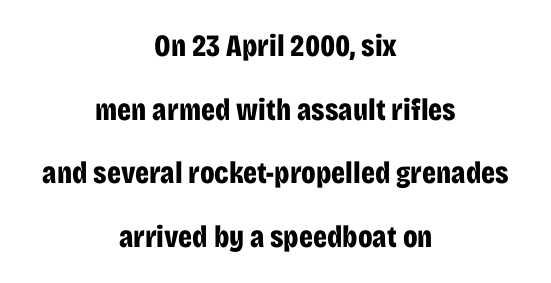
Both edges are ragged and mirror each other, which tells us the setting is centered. Ordinary non-slanted type is in use. Descenders are the only things crossing below the line. Glyph-to-glyph distance matches everyday printed text. Check where the strokes stop: nothing finishes them off — pure sans.
